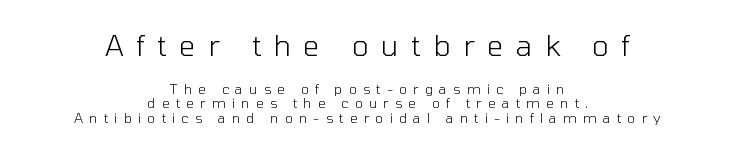
Q: Is the text bold? A: No.
Q: Is the text italic (slanted)? A: No, it is upright.
Q: Is the typeface a serif or a sans-serif typeface? A: Sans-serif.
Q: Is the text underlined? A: No.
Q: How is the paragraph aligned? A: Centered.
Q: Is the spacing between letters normal or unusually wide? A: Unusually wide.
Q: Is the spacing between lines tight, normal or loose? A: Tight.
Q: Which block of text is set in a larger size, the first (top) or the second (bottom)? A: The first (top) one.
Q: Width (condensed, normal, or wide)? A: Normal.
Q: Stroke contrast? A: Low.
Q: x-height? A: Medium.
Q: Monospaced? A: No.
